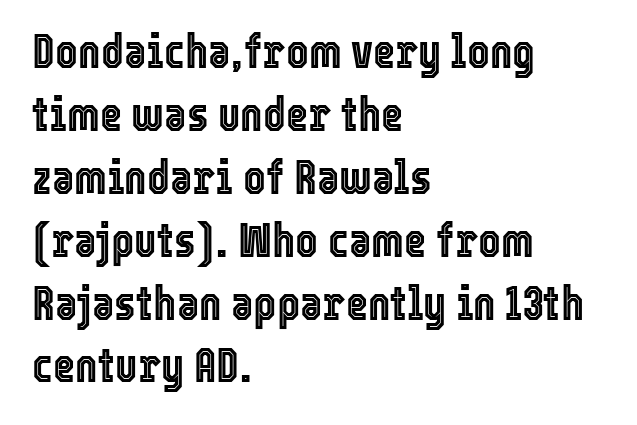
The image shows 48 px condensed type, upright; set left-aligned, normal line spacing (1.31x), normal letter spacing, not underlined; a medium x-height.
